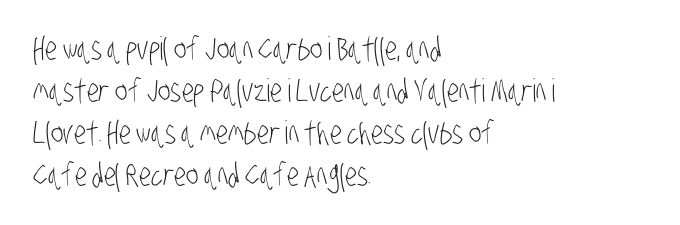
The image shows 32 px light, condensed sans-serif type; set left-aligned, normal line spacing (1.31x), normal letter spacing, not underlined; low stroke contrast and a large x-height.
